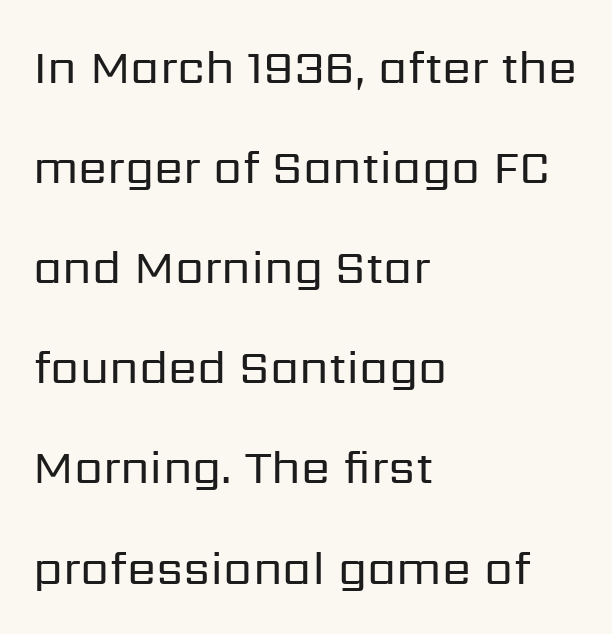
The image shows 47 px regular-weight sans-serif type, upright; set left-aligned, loose line spacing (2.13x), normal letter spacing, not underlined; low stroke contrast and a medium x-height.
